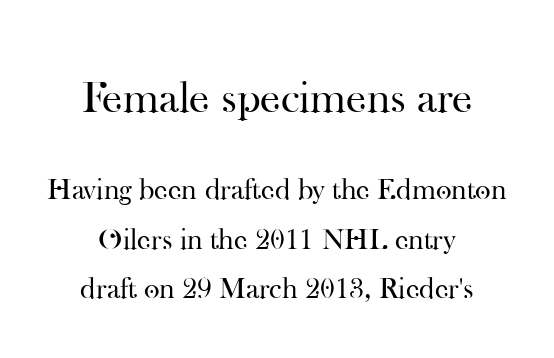
{"serif": "yes", "italic": "no", "bold": "no", "weight": "regular", "width": "normal", "stroke_contrast": "high", "x_height": "small", "monospaced": "no", "underline": "no", "align": "center", "line_spacing": "normal", "line_spacing_ratio": 1.65, "letter_spacing": "normal", "letter_spacing_em": 0.0, "larger_block": "first", "size_ratio": 1.5, "glyph_px": 45}
